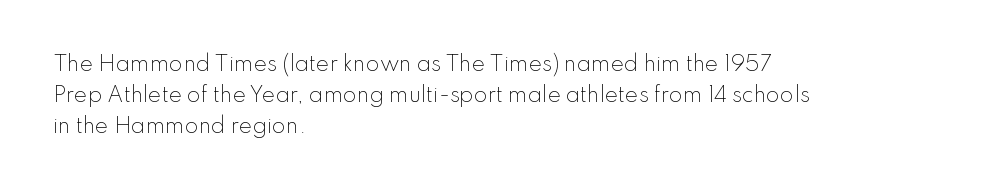
Q: Is the text bold? A: No.
Q: Is the text italic (slanted)? A: No, it is upright.
Q: Is the text underlined? A: No.
Q: How is the paragraph aligned? A: Left-aligned.
Q: Is the spacing between letters normal or unusually wide? A: Normal.
Q: Is the spacing between lines tight, normal or loose? A: Normal.
